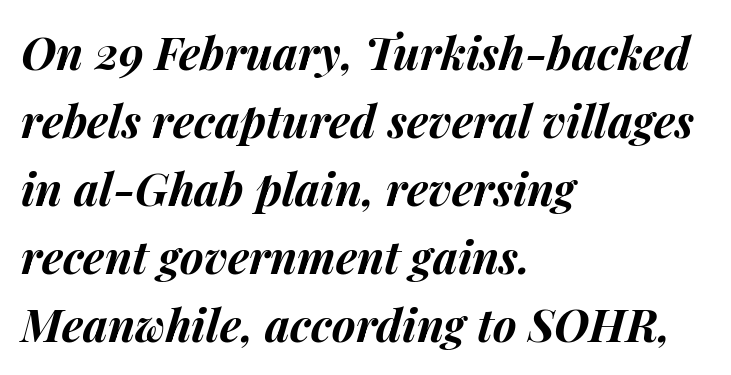
The image shows 45 px bold type, italic (leaning right); set left-aligned, normal line spacing (1.51x), normal letter spacing, not underlined; medium stroke contrast and a medium x-height.
